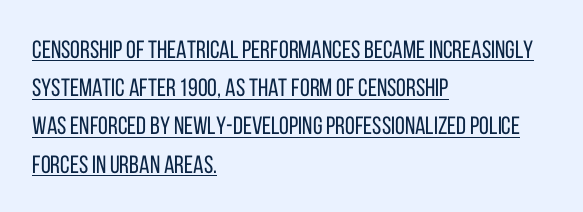
Q: Is the text bold? A: No.
Q: Is the text italic (slanted)? A: No, it is upright.
Q: Is the text underlined? A: Yes.
Q: How is the paragraph aligned? A: Left-aligned.
Q: Is the spacing between letters normal or unusually wide? A: Normal.
Q: Is the spacing between lines tight, normal or loose? A: Normal.
